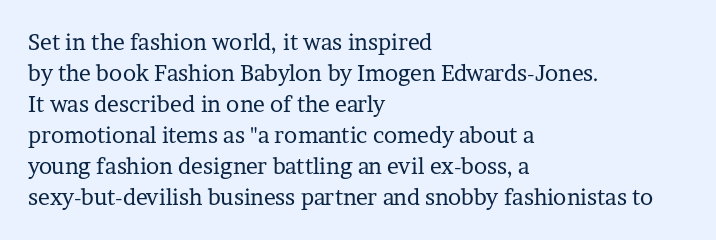
The words here are not underlined. Default kerning and tracking; the words read as compact shapes. The paragraph shown leans on its left margin. Posture: straight, roman, zero tilt. Vertical stems look standard width or narrower in stroke. Vertical spacing — default.
